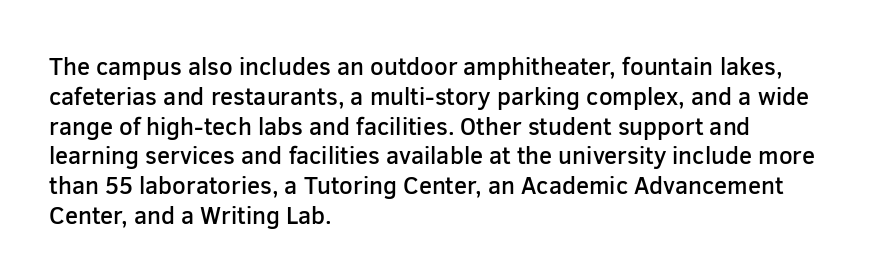
Q: Is the text bold? A: Semi-bold.
Q: Is the text italic (slanted)? A: No, it is upright.
Q: Is the text underlined? A: No.
Q: How is the paragraph aligned? A: Left-aligned.
Q: Is the spacing between letters normal or unusually wide? A: Normal.
